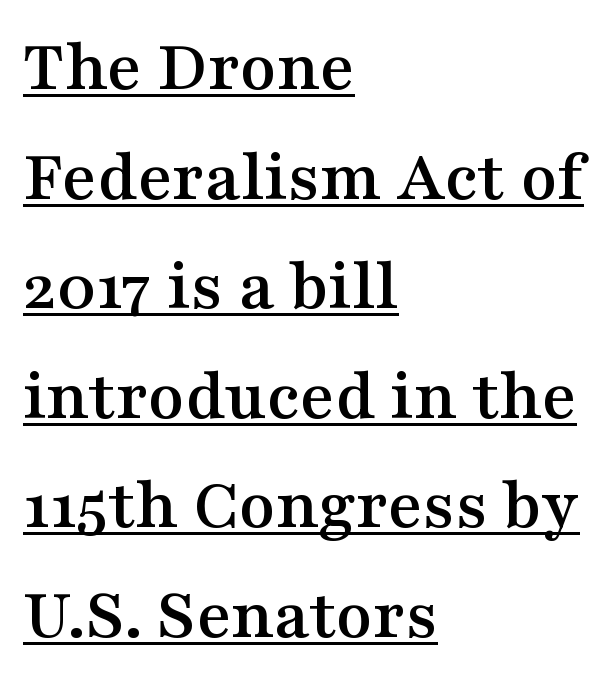
The image shows 74 px wide serif type, upright; set left-aligned, normal line spacing (1.48x), normal letter spacing, underlined; medium stroke contrast and a medium x-height.
